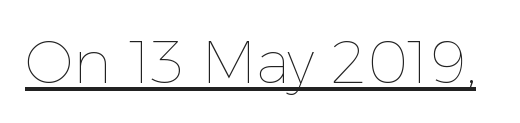
The letters advance in unequal steps, a hallmark of proportional type. Every character sits straight up, as roman type does. The line texture is even and compact thanks to regular tracking. Compared with a typical body face, this is equally light or lighter still. Has an underline been added? It has.
